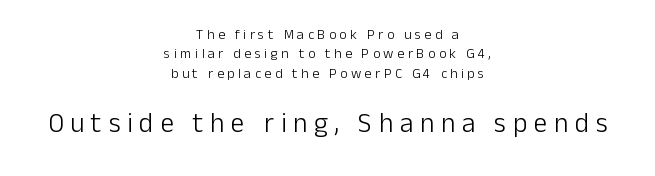
In terms of leading, this rendering sits right in the middle. Glyph-to-glyph distance is far greater than everyday printed text. The glyphs are unaccompanied by any horizontal stroke below them. The more generous point size was reserved for the lower chunk. Ink coverage per letter is moderate at most. Ascenders rise straight up at ninety degrees.
